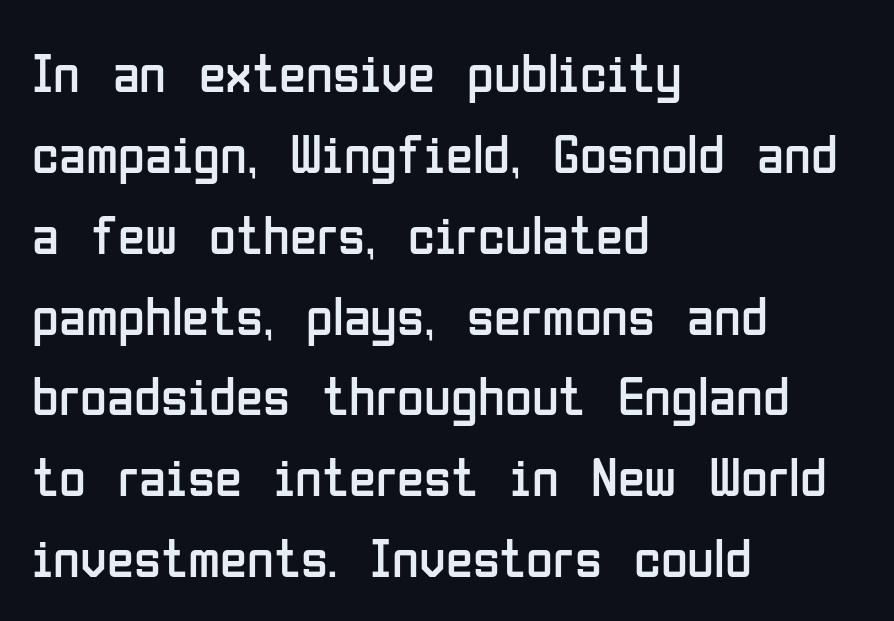
The image shows 55 px regular-weight, condensed sans-serif type, upright; set left-aligned, normal line spacing (1.47x), normal letter spacing, not underlined; low stroke contrast and a medium x-height.
